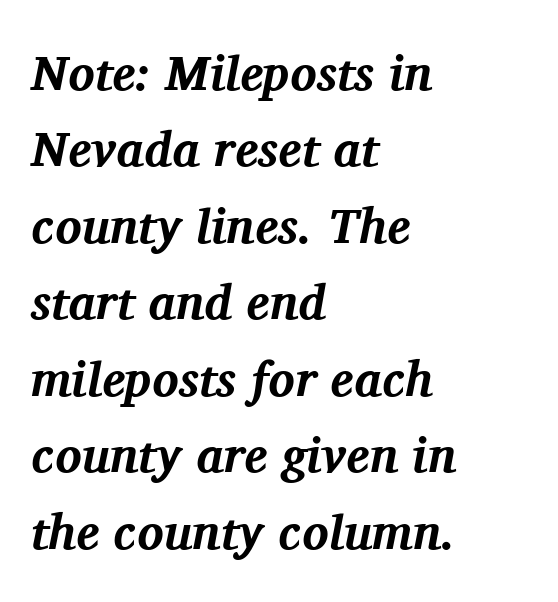
Is there much room between lines? A standard amount, neither cramped nor airy. This rendering leaves character spacing at its baseline value. Each line starts at the same left margin while the right side varies. The rendering shows small feet on the letterforms — a serif design. Chunky letters — that's bold for sure. There's an unmistakable incline to the writing here.
